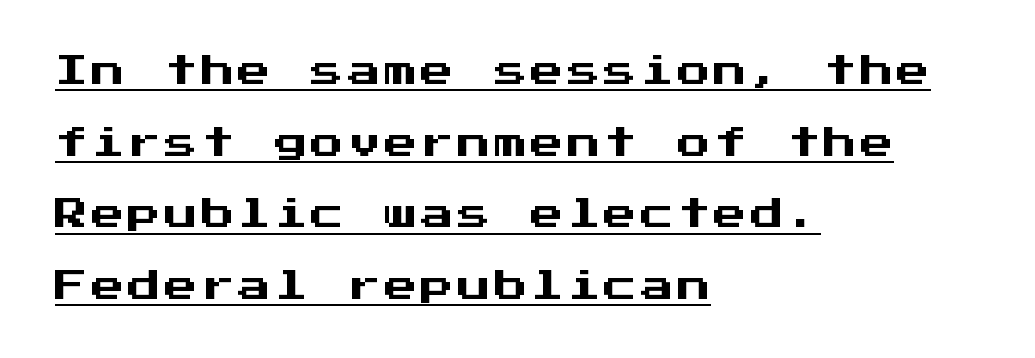
{"serif": "no", "italic": "no", "width": "normal", "stroke_contrast": "medium", "x_height": "medium", "monospaced": "yes", "underline": "yes", "align": "left", "line_spacing": "loose", "line_spacing_ratio": 2.17, "glyph_px": 33}
